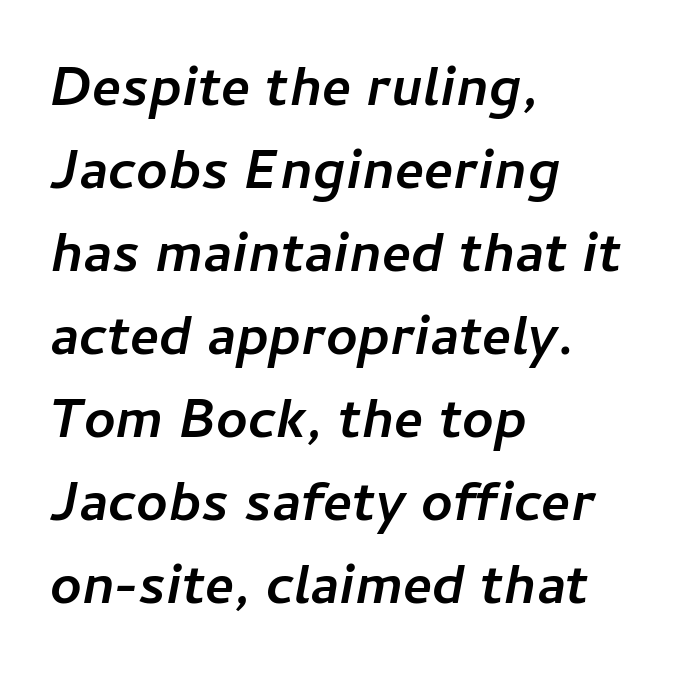
The image shows 55 px semibold type, italic (leaning right); set left-aligned, normal line spacing (1.51x), normal letter spacing, not underlined; low stroke contrast and a medium x-height.
